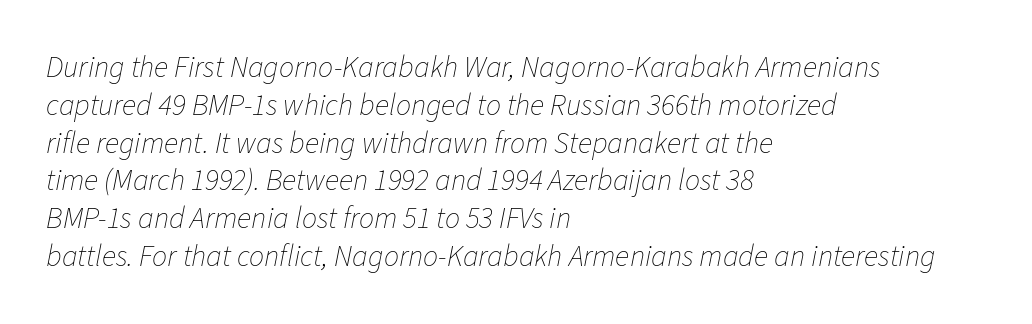
Note the varied advance widths — an 'i' is clearly narrower than an 'm'. The rendering applies a slant to the glyphs. A bare baseline throughout the passage. Stroke thickness stays within the range of a standard reading face or lighter. A classic flush-left, rag-right setting is used for this passage.
